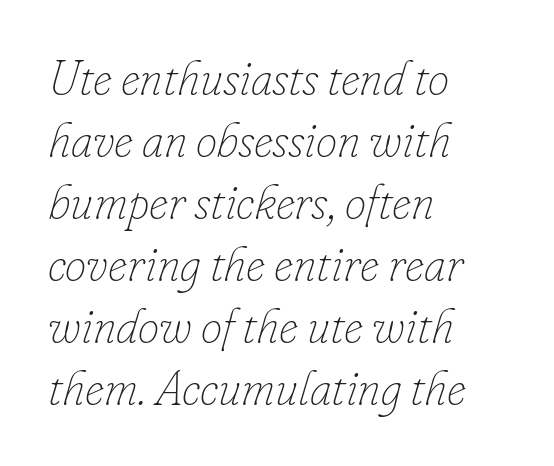
{"italic": "yes", "lean": "right", "slant_degrees": 16, "bold": "no", "weight": "thin", "width": "normal", "stroke_contrast": "low", "x_height": "small", "monospaced": "no", "underline": "no", "align": "left", "line_spacing": "normal", "line_spacing_ratio": 1.29, "letter_spacing": "normal", "letter_spacing_em": 0.0, "glyph_px": 48}
